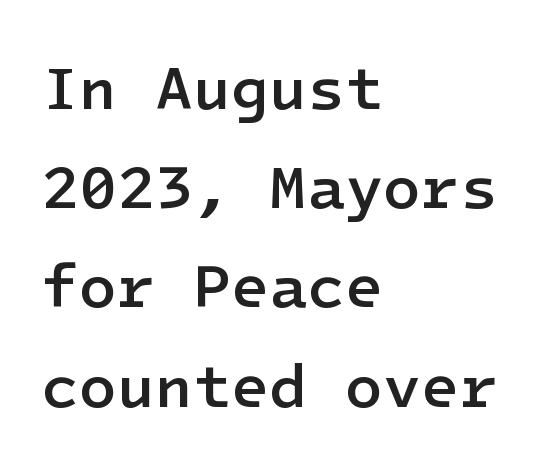
The gap between lines stays unmarked. The font is running at a semibold setting, under full bold. The font's upright variant was chosen for this text. The passage shown has conventional tracking throughout. Nope, no serifs anywhere on these letters. Is the block centered? No — it sits flush against the left margin.
